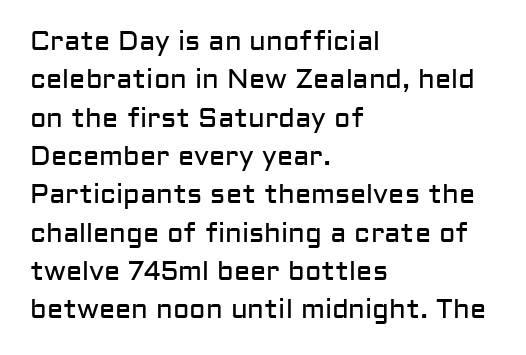
The image shows 27 px text type, upright; set left-aligned, normal line spacing (1.42x), normal letter spacing, not underlined.
